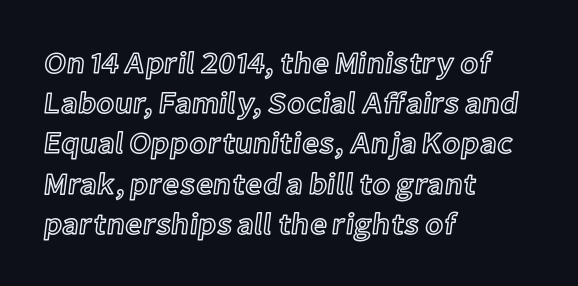
The specimen omits any rule beneath the text block's lines. Line spacing here is normal. Inter-character spacing is left at the font's built-in metrics. If you drew a ruler down the left edge, every line would touch it.
